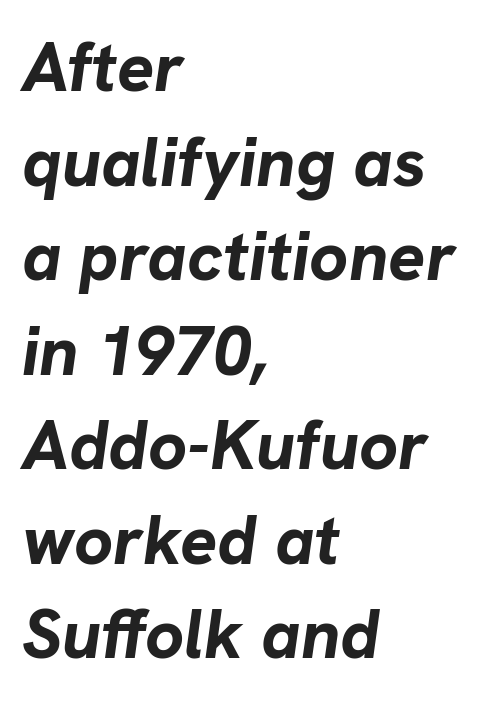
{"italic": "yes", "lean": "right", "slant_degrees": 8, "bold": "yes", "weight": "bold", "width": "normal", "stroke_contrast": "low", "x_height": "medium", "monospaced": "no", "underline": "no", "align": "left", "line_spacing": "normal", "line_spacing_ratio": 1.37, "letter_spacing": "normal", "letter_spacing_em": 0.0, "glyph_px": 69}
